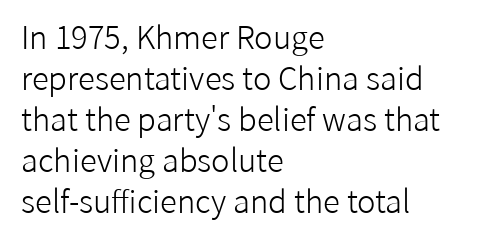
Q: Is the text bold? A: No.
Q: Is the text italic (slanted)? A: No, it is upright.
Q: Is the typeface a serif or a sans-serif typeface? A: Sans-serif.
Q: Is the text underlined? A: No.
Q: How is the paragraph aligned? A: Left-aligned.
Q: Is the spacing between letters normal or unusually wide? A: Normal.
Q: Is the spacing between lines tight, normal or loose? A: Normal.
Q: Width (condensed, normal, or wide)? A: Normal.
Q: Stroke contrast? A: Low.
Q: x-height? A: Medium.
Q: Monospaced? A: No.
